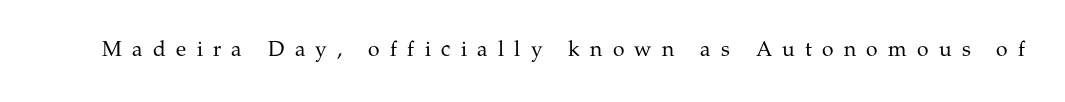
The image shows 21 px text type, upright; set unusually wide letter spacing (+0.49 em), not underlined.
